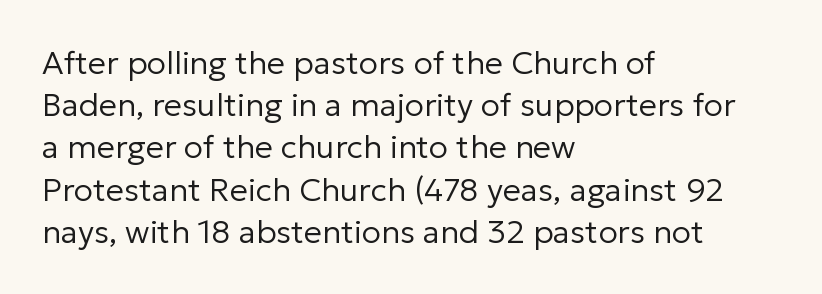
{"serif": "no", "italic": "no", "bold": "no", "weight": "regular", "width": "normal", "stroke_contrast": "low", "x_height": "medium", "monospaced": "no", "underline": "no", "align": "left", "line_spacing": "normal", "line_spacing_ratio": 1.32, "letter_spacing": "normal", "letter_spacing_em": 0.0, "glyph_px": 32}
